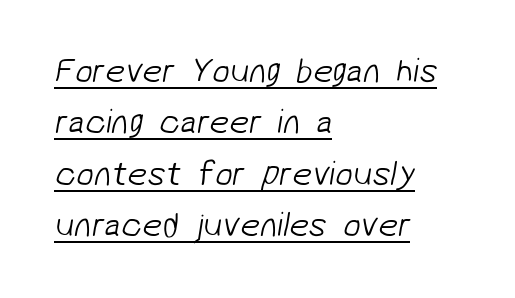
The image shows 35 px light sans-serif type; set left-aligned, normal line spacing (1.47x), normal letter spacing, underlined; low stroke contrast and a medium x-height.
